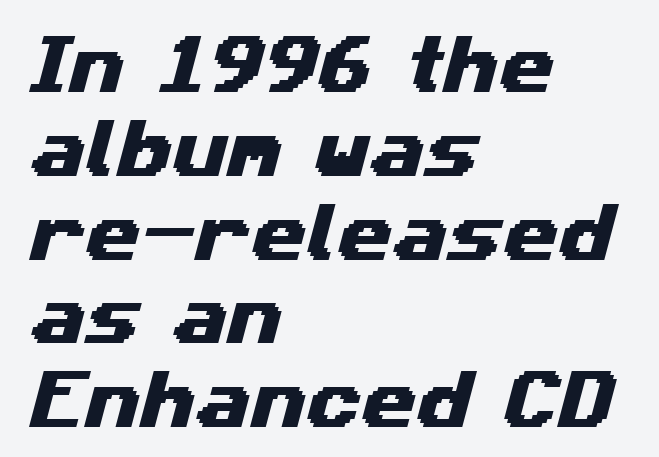
{"serif": "no", "width": "wide", "stroke_contrast": "medium", "x_height": "medium", "monospaced": "no", "underline": "no", "align": "left", "line_spacing": "normal", "line_spacing_ratio": 1.33, "letter_spacing": "normal", "letter_spacing_em": 0.0, "glyph_px": 63}
